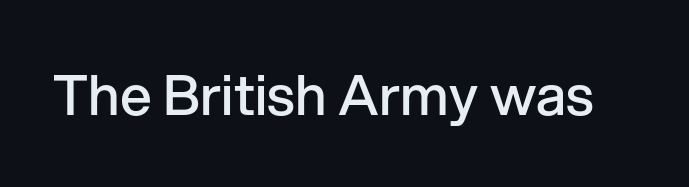
The image shows 56 px semibold sans-serif type, upright; set normal letter spacing, not underlined; low stroke contrast and a medium x-height.
